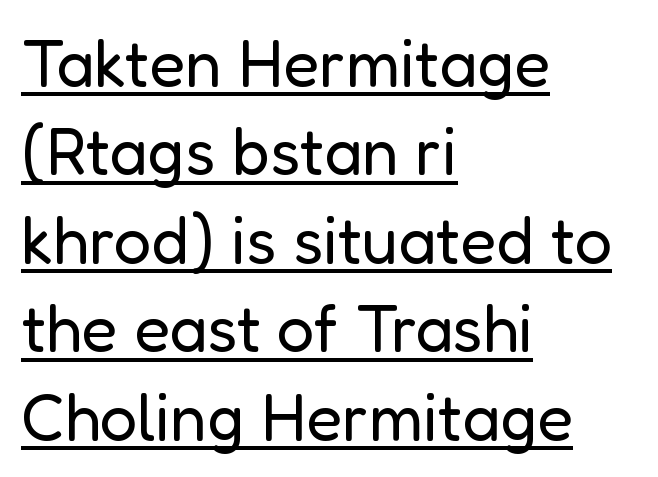
{"serif": "no", "italic": "no", "bold": "no", "weight": "regular", "width": "normal", "stroke_contrast": "low", "x_height": "medium", "monospaced": "no", "underline": "yes", "align": "left", "line_spacing": "normal", "line_spacing_ratio": 1.34, "letter_spacing": "normal", "letter_spacing_em": 0.0, "glyph_px": 66}
